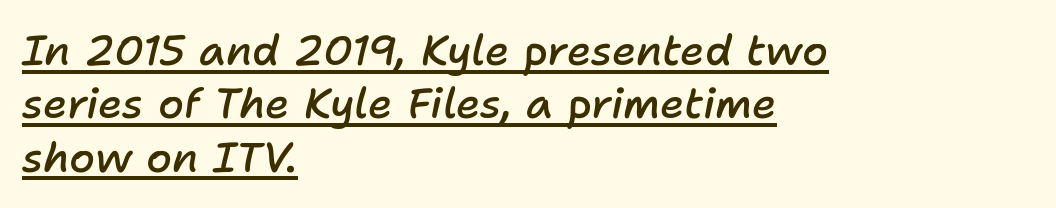
{"italic": "yes", "lean": "right", "slant_degrees": 11, "bold": "semi", "weight": "semibold", "width": "normal", "stroke_contrast": "low", "x_height": "medium", "monospaced": "no", "underline": "yes", "align": "left", "line_spacing": "normal", "line_spacing_ratio": 1.27, "letter_spacing": "normal", "letter_spacing_em": 0.0, "glyph_px": 42}
